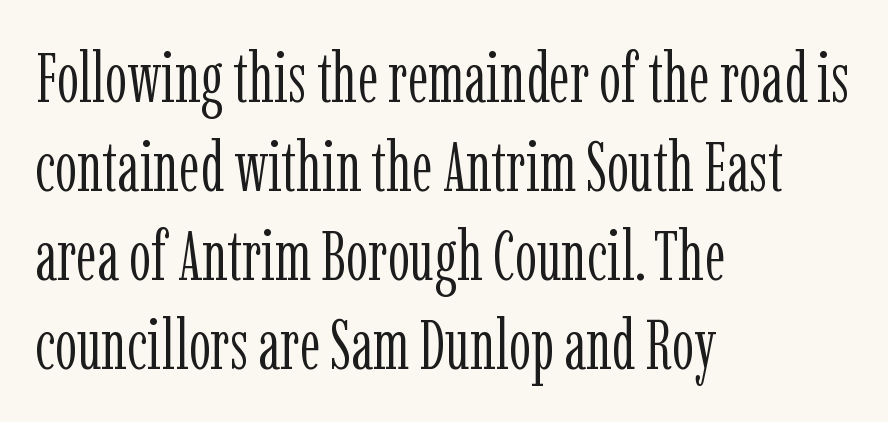
The image shows 70 px light, condensed serif type, upright; set left-aligned, normal line spacing (1.27x), normal letter spacing, not underlined; low stroke contrast and a medium x-height.
